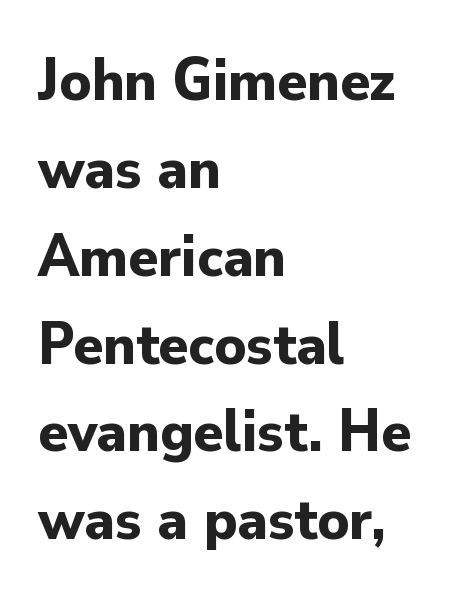
The image shows 61 px bold sans-serif type, upright; set left-aligned, normal line spacing (1.44x), normal letter spacing, not underlined; low stroke contrast and a small x-height.
